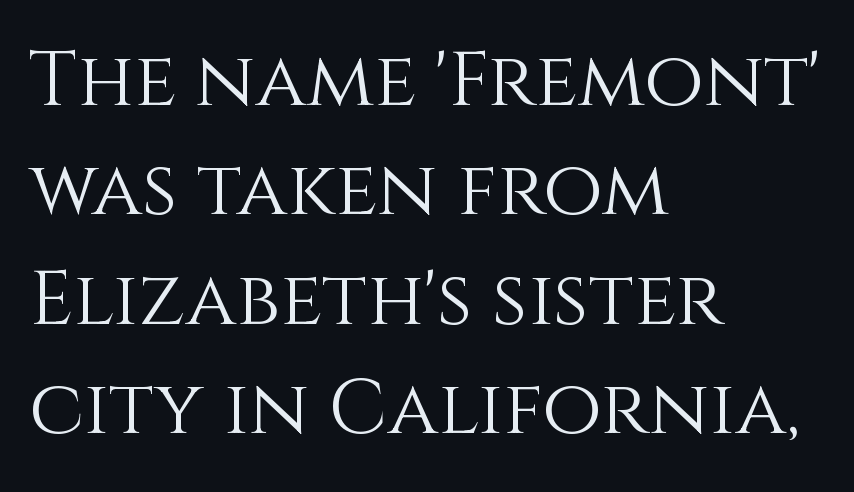
Q: Is the text bold? A: No.
Q: Is the text italic (slanted)? A: No, it is upright.
Q: Is the text underlined? A: No.
Q: How is the paragraph aligned? A: Left-aligned.
Q: Is the spacing between letters normal or unusually wide? A: Normal.
Q: Is the spacing between lines tight, normal or loose? A: Normal.
Q: Width (condensed, normal, or wide)? A: Normal.
Q: Stroke contrast? A: Medium.
Q: x-height? A: Large.
Q: Monospaced? A: No.
